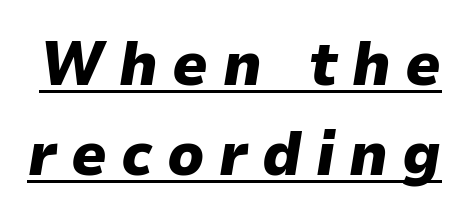
{"italic": "yes", "lean": "right", "slant_degrees": 9, "bold": "yes", "weight": "heavy", "width": "normal", "stroke_contrast": "low", "x_height": "medium", "monospaced": "no", "underline": "yes", "line_spacing": "normal", "line_spacing_ratio": 1.45, "letter_spacing": "wide", "letter_spacing_em": 0.23, "glyph_px": 62}
